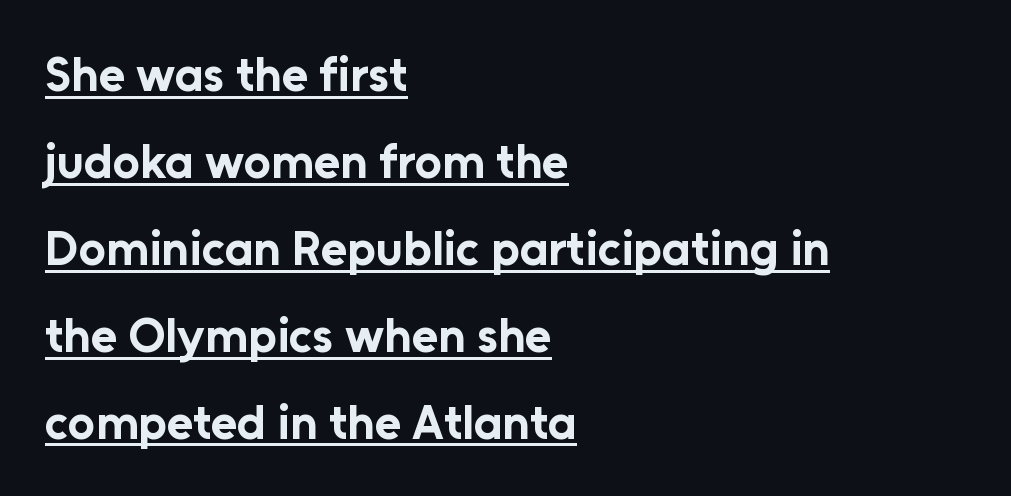
Looks like regular typesetting: each glyph gets only the width it needs. Students, note that the glyphs here touch the page at normal intervals. Reading down the block, your eye returns to a fixed left position each line. Is there any slant? The stems are plumb. The string is rendered with underlining switched on. Summary of weight: heavy, a full bold.
